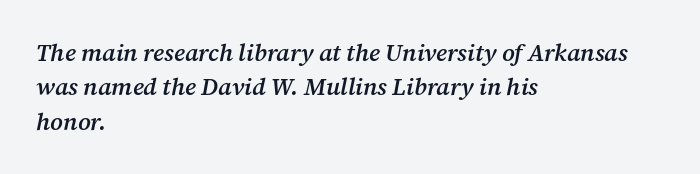
Q: Is the text bold? A: Semi-bold.
Q: Is the text italic (slanted)? A: Yes, it leans right by about 12 degrees.
Q: Is the text underlined? A: No.
Q: How is the paragraph aligned? A: Left-aligned.
Q: Is the spacing between letters normal or unusually wide? A: Normal.
Q: Is the spacing between lines tight, normal or loose? A: Normal.
